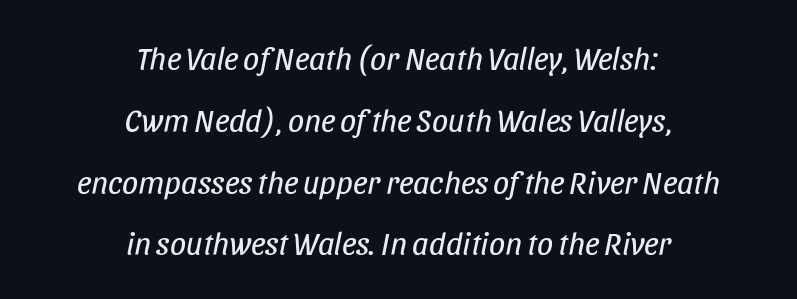
The passage shown is not underscored anywhere. The vertical gap from one line to the next is large. Typeset on center — no edge is straight. This reads as an unemphasized weight, regular at the heaviest. These lines are rendered in a variable-pitch font. Every character sits at an angle, as italics do.
